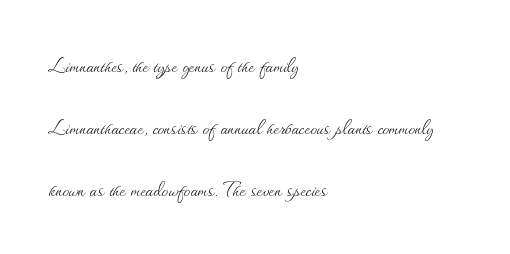
The image shows 26 px text type; set left-aligned, loose line spacing (2.39x), normal letter spacing, not underlined.
